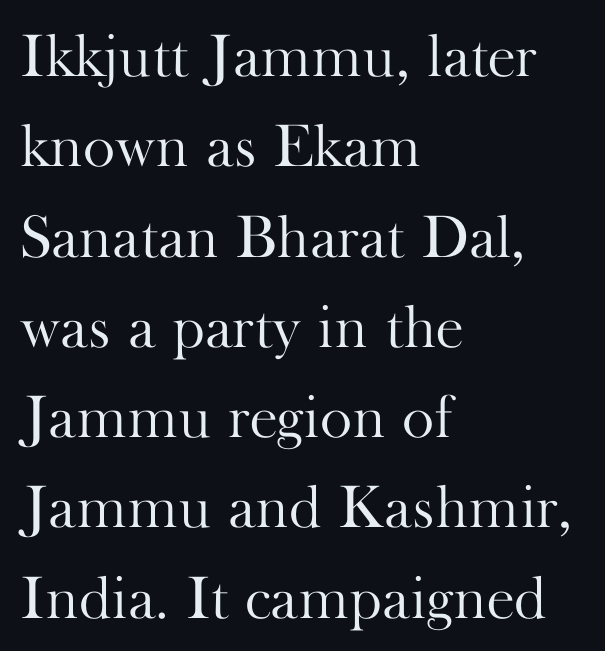
{"serif": "yes", "italic": "no", "bold": "no", "weight": "light", "width": "normal", "stroke_contrast": "high", "x_height": "small", "monospaced": "no", "underline": "no", "align": "left", "line_spacing": "normal", "line_spacing_ratio": 1.48, "letter_spacing": "normal", "letter_spacing_em": 0.0, "glyph_px": 61}
